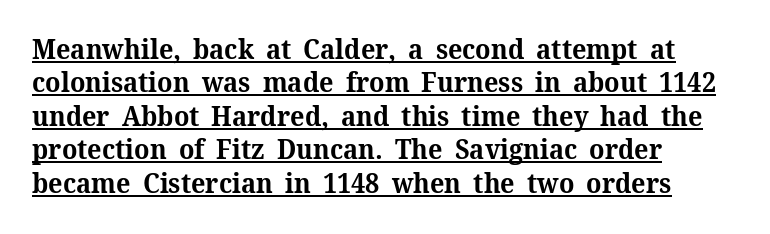
Q: Is the text bold? A: Yes.
Q: Is the text italic (slanted)? A: No, it is upright.
Q: Is the text underlined? A: Yes.
Q: How is the paragraph aligned? A: Left-aligned.
Q: Is the spacing between letters normal or unusually wide? A: Normal.
